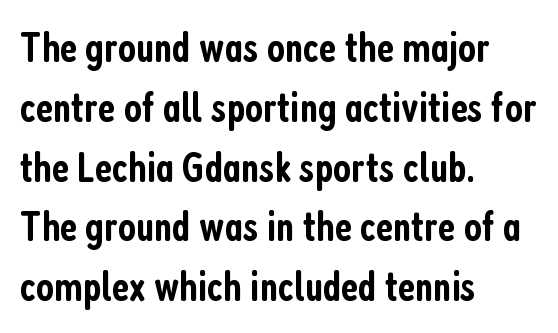
The face used here is a sans, in the tradition of grotesques and geometrics. A student would call this left alignment; a typographer would say flush left, rag right. Note the varied advance widths — an 'i' is clearly narrower than an 'm'. The lines sit at an ordinary, default distance from one another. This is the regular roman posture of the typeface. Compared with typical body copy, the letter spacing here is the same.
